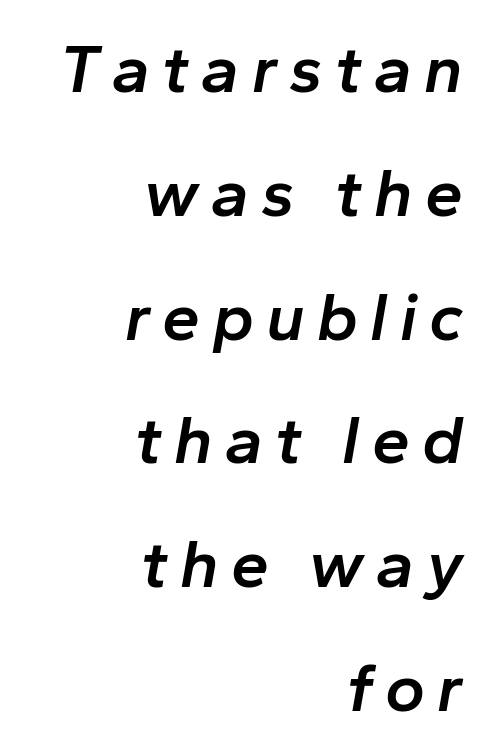
{"italic": "yes", "lean": "right", "slant_degrees": 10, "bold": "semi", "weight": "semibold", "width": "normal", "stroke_contrast": "low", "x_height": "medium", "monospaced": "no", "underline": "no", "align": "right", "line_spacing_ratio": 1.82, "glyph_px": 68}
